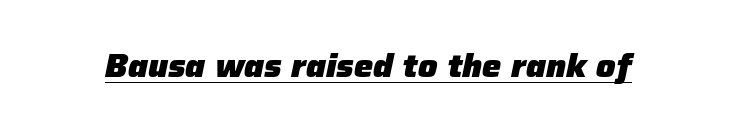
Q: Is the text bold? A: Yes.
Q: Is the text italic (slanted)? A: Yes, it leans right by about 12 degrees.
Q: Is the text underlined? A: Yes.
Q: Is the spacing between letters normal or unusually wide? A: Normal.
Q: Width (condensed, normal, or wide)? A: Normal.
Q: Stroke contrast? A: Low.
Q: x-height? A: Medium.
Q: Monospaced? A: No.
